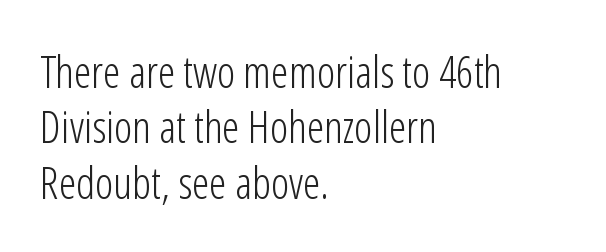
These lines stack with their left ends in a neat column. Weight: in the light-to-regular range. Upright lettering throughout. Letterform terminals end flat and unadorned throughout the passage. Any mark beneath the type? The region is blank.
